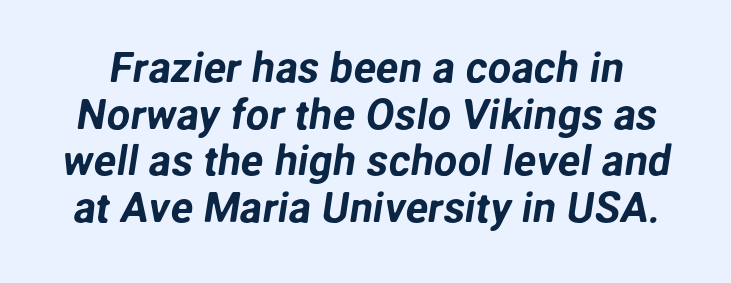
Q: Is the typeface a serif or a sans-serif typeface? A: Sans-serif.
Q: Is the text underlined? A: No.
Q: Is the spacing between letters normal or unusually wide? A: Normal.
Q: Is the spacing between lines tight, normal or loose? A: Tight.
Q: Width (condensed, normal, or wide)? A: Normal.
Q: Stroke contrast? A: Low.
Q: x-height? A: Medium.
Q: Monospaced? A: No.
